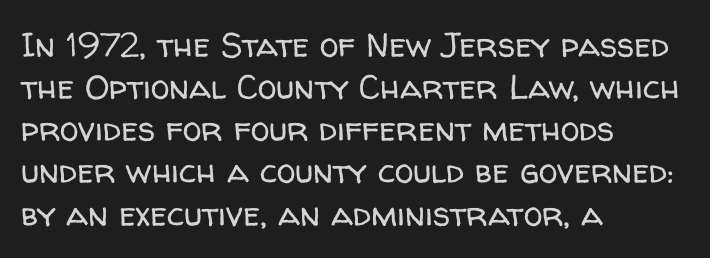
{"serif": "no", "italic": "no", "bold": "no", "weight": "regular", "width": "normal", "stroke_contrast": "low", "x_height": "medium", "monospaced": "no", "underline": "no", "align": "left", "line_spacing_ratio": 1.24, "letter_spacing": "normal", "letter_spacing_em": 0.0, "glyph_px": 34}
